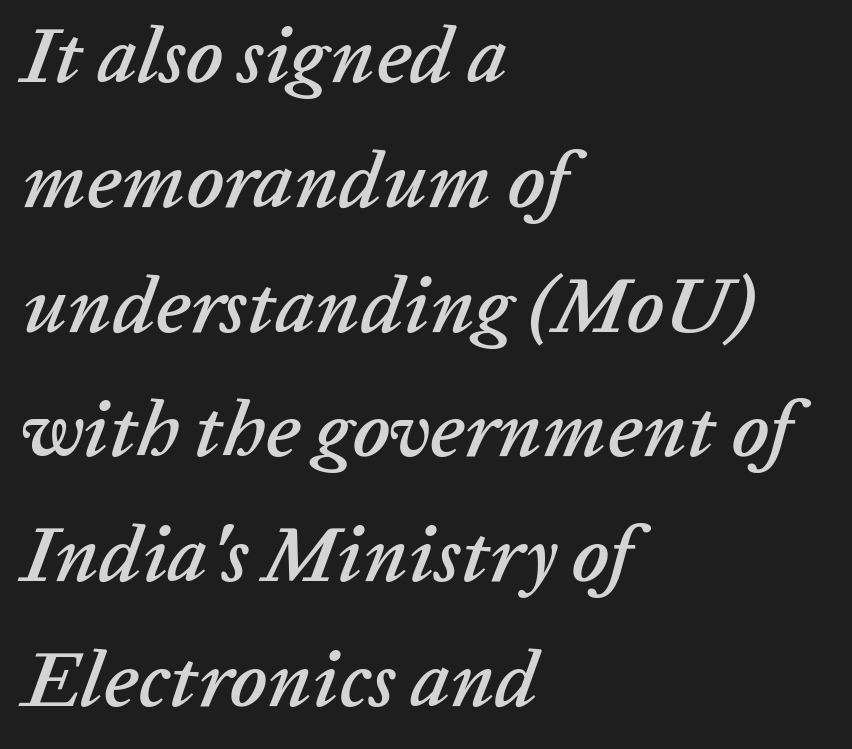
Q: Is the text italic (slanted)? A: Yes, it leans right by about 20 degrees.
Q: Is the text underlined? A: No.
Q: How is the paragraph aligned? A: Left-aligned.
Q: Is the spacing between letters normal or unusually wide? A: Normal.
Q: Is the spacing between lines tight, normal or loose? A: Normal.
Q: Width (condensed, normal, or wide)? A: Normal.
Q: Stroke contrast? A: Low.
Q: x-height? A: Medium.
Q: Monospaced? A: No.
